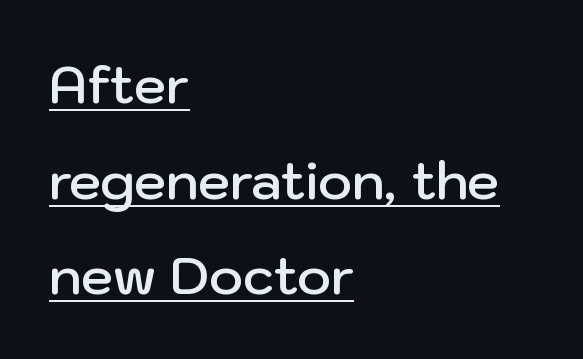
Short and long lines alike share a common starting point at left. Is this a fixed-width face? No — the glyphs have proportional, varying widths. Do the letters lean? They stand straight. The face used here appears with an underline applied.
